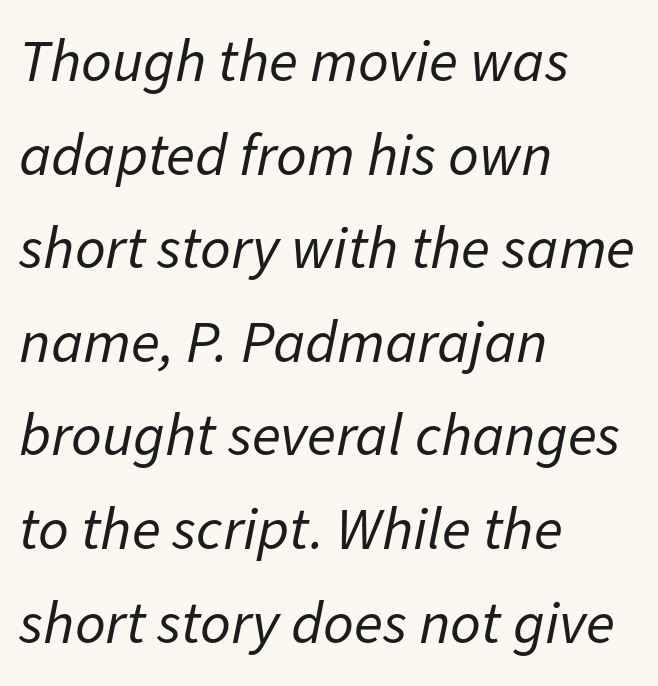
{"italic": "yes", "lean": "right", "slant_degrees": 11, "bold": "no", "weight": "regular", "width": "normal", "stroke_contrast": "low", "x_height": "medium", "monospaced": "no", "underline": "no", "align": "left", "line_spacing": "normal", "line_spacing_ratio": 1.56, "letter_spacing": "normal", "letter_spacing_em": 0.0, "glyph_px": 60}
